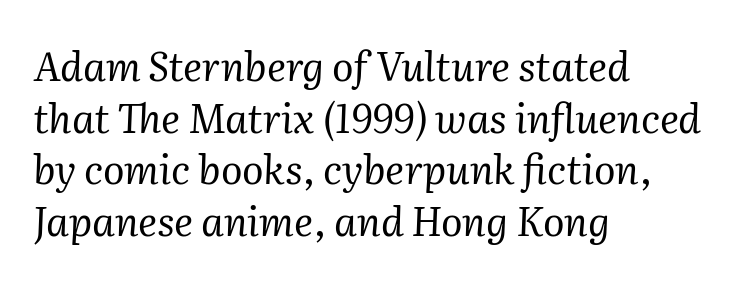
{"serif": "yes", "italic": "yes", "lean": "right", "slant_degrees": 2, "bold": "no", "weight": "regular", "width": "normal", "stroke_contrast": "medium", "x_height": "medium", "monospaced": "no", "underline": "no", "align": "left", "line_spacing": "normal", "line_spacing_ratio": 1.29, "letter_spacing": "normal", "letter_spacing_em": 0.0, "glyph_px": 40}
